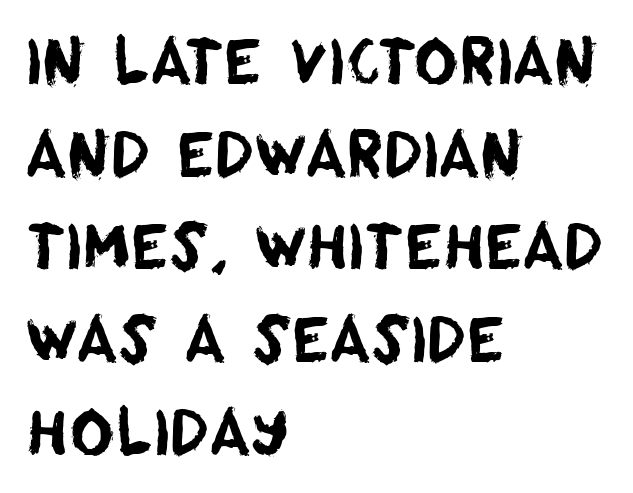
{"serif": "no", "width": "normal", "stroke_contrast": "low", "x_height": "large", "monospaced": "no", "underline": "no", "align": "left", "line_spacing": "normal", "line_spacing_ratio": 1.52, "letter_spacing": "normal", "letter_spacing_em": 0.0, "glyph_px": 61}
